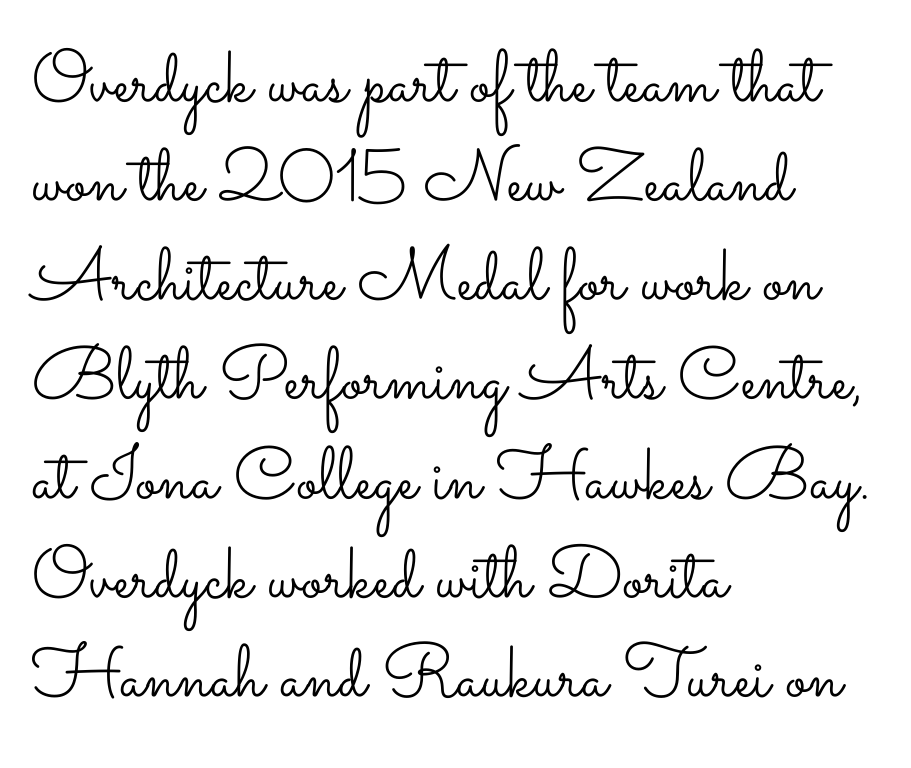
{"bold": "no", "weight": "light", "width": "wide", "stroke_contrast": "low", "x_height": "small", "monospaced": "no", "underline": "no", "align": "left", "line_spacing": "normal", "line_spacing_ratio": 1.34, "letter_spacing": "normal", "letter_spacing_em": 0.0, "glyph_px": 74}
